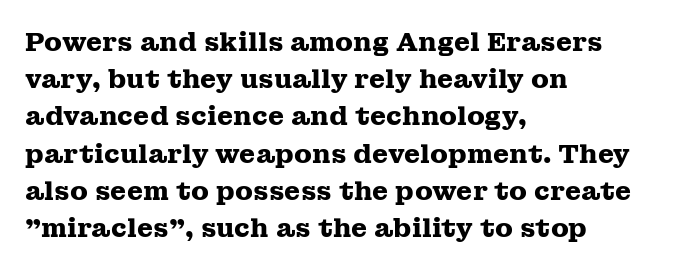
Notice how descenders clear the ascenders below comfortably — that's standard leading. Compared with an ordinary text face, these strokes are far heavier — a full bold. Compared with typical body copy, the letter spacing here is the same. Italic: no, the glyphs are upright roman. The rag falls on the right side of this text block. Descenders hang freely into open space.
